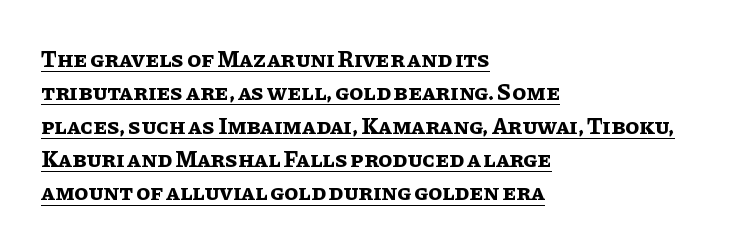
{"italic": "no", "bold": "yes", "underline": "yes", "align": "left", "line_spacing": "normal", "line_spacing_ratio": 1.45, "letter_spacing": "normal", "letter_spacing_em": 0.0, "glyph_px": 23}
